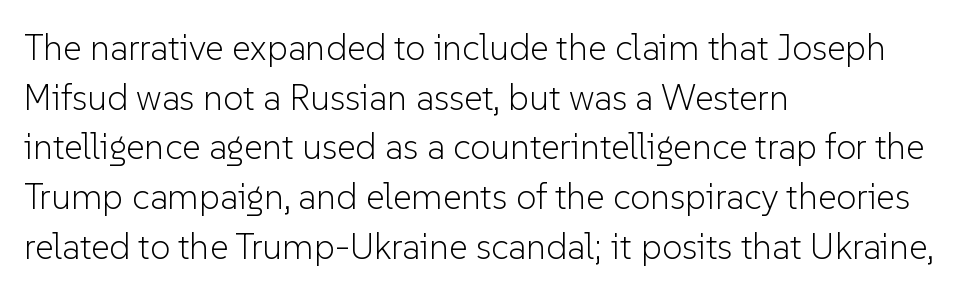
The image shows 36 px light sans-serif type, upright; set left-aligned, normal line spacing (1.38x), normal letter spacing, not underlined; low stroke contrast and a medium x-height.
